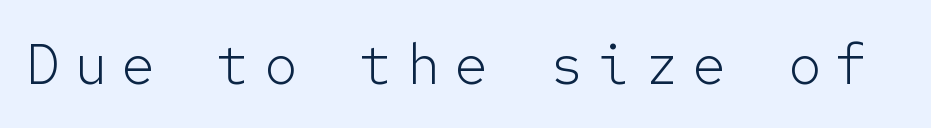
{"serif": "no", "italic": "no", "bold": "no", "weight": "light", "width": "normal", "stroke_contrast": "low", "x_height": "medium", "monospaced": "yes", "underline": "no", "letter_spacing": "wide", "letter_spacing_em": 0.25, "glyph_px": 56}
